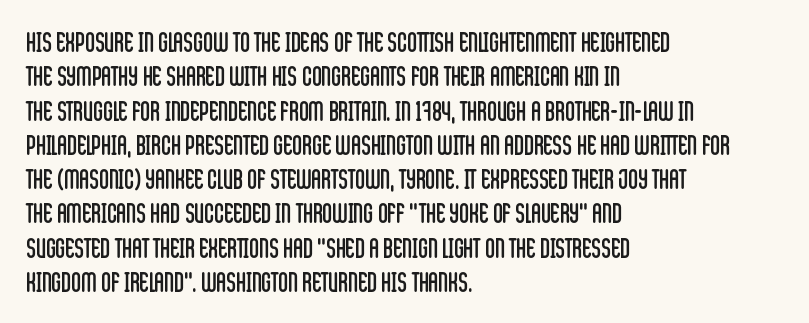
Q: Is the text bold? A: No.
Q: Is the text italic (slanted)? A: No, it is upright.
Q: Is the text underlined? A: No.
Q: How is the paragraph aligned? A: Left-aligned.
Q: Is the spacing between letters normal or unusually wide? A: Normal.
Q: Is the spacing between lines tight, normal or loose? A: Normal.
